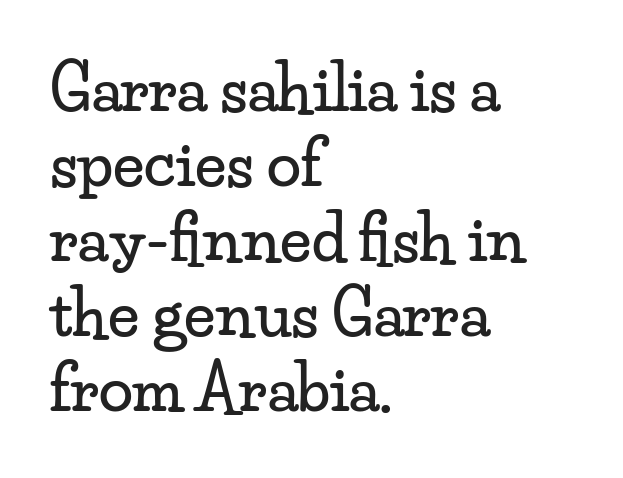
{"serif": "yes", "italic": "no", "width": "wide", "stroke_contrast": "low", "x_height": "small", "monospaced": "no", "underline": "no", "align": "left", "line_spacing_ratio": 1.21, "letter_spacing": "normal", "letter_spacing_em": 0.0, "glyph_px": 62}
